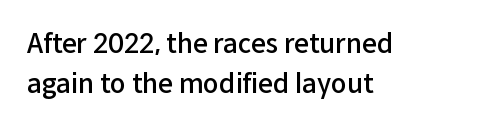
Posture: vertical. No word sits above an underline. Its strokes are somewhat broadened, the hallmark of semibold type. How are the letters spaced? Ordinarily, with no added tracking.
